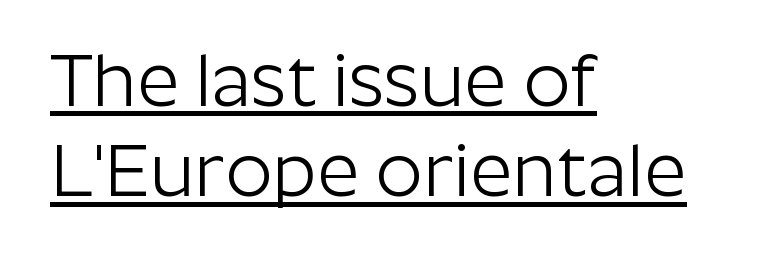
The image shows 74 px light sans-serif type, upright; set left-aligned, line spacing 1.22x, normal letter spacing, underlined; low stroke contrast and a medium x-height.
